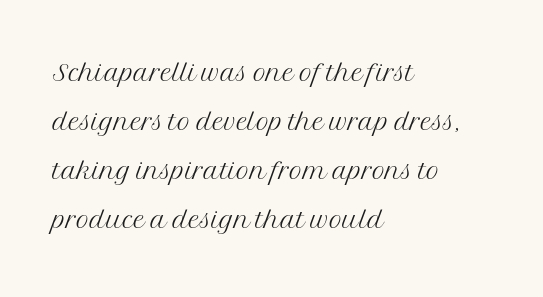
The type is set solid horizontally, with unmodified tracking. Compared with a typical body face, this is equally light or lighter still. Leftover space on each line is placed entirely after the last word.
